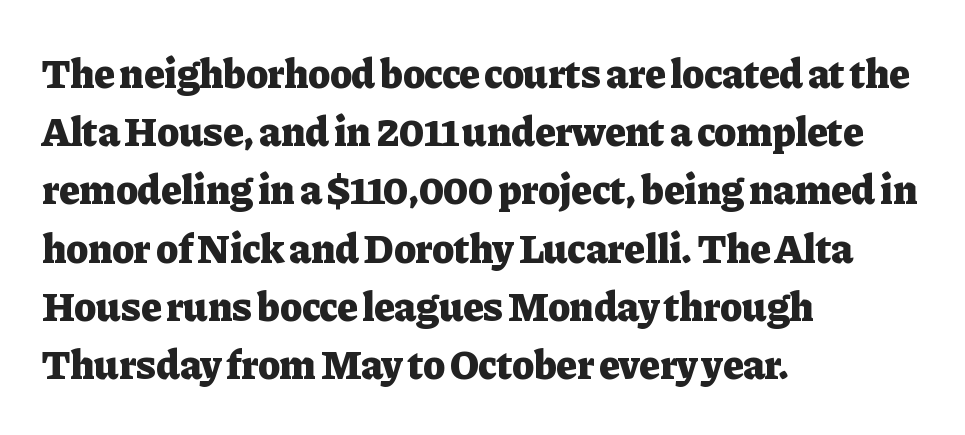
{"serif": "yes", "italic": "no", "bold": "yes", "weight": "heavy", "width": "normal", "stroke_contrast": "low", "x_height": "medium", "monospaced": "no", "underline": "no", "align": "left", "line_spacing": "normal", "line_spacing_ratio": 1.42, "letter_spacing": "normal", "letter_spacing_em": 0.0, "glyph_px": 41}
